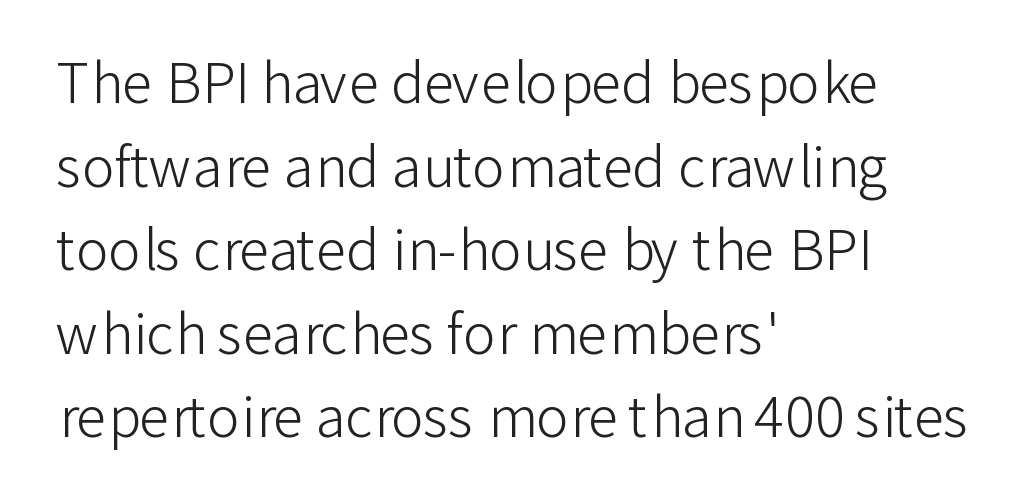
Q: Is the text bold? A: No.
Q: Is the text italic (slanted)? A: No, it is upright.
Q: Is the typeface a serif or a sans-serif typeface? A: Sans-serif.
Q: Is the text underlined? A: No.
Q: How is the paragraph aligned? A: Left-aligned.
Q: Is the spacing between letters normal or unusually wide? A: Normal.
Q: Is the spacing between lines tight, normal or loose? A: Normal.
Q: Width (condensed, normal, or wide)? A: Normal.
Q: Stroke contrast? A: Low.
Q: x-height? A: Medium.
Q: Monospaced? A: No.
